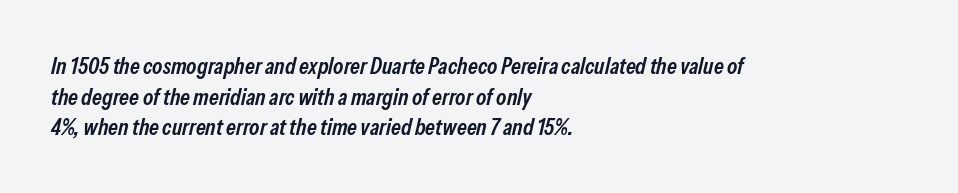
The glyphs are unaccompanied by any horizontal stroke below them. Tracking value appears to be zero — textbook default spacing. Does the lettering tilt? It does — this is italic. Caption: multi-line text, flush left, ragged right. Each glyph is drawn with semibold strokes, heavier than normal yet not fully bold.
